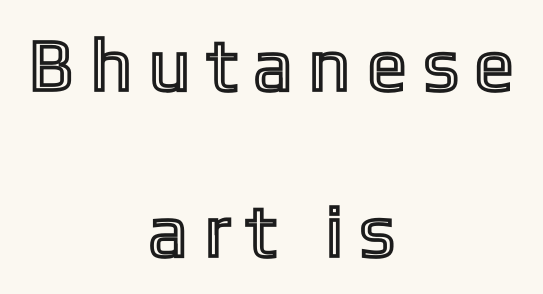
{"italic": "no", "width": "condensed", "x_height": "medium", "monospaced": "no", "underline": "no", "align": "center", "line_spacing": "loose", "line_spacing_ratio": 2.25, "letter_spacing": "wide", "letter_spacing_em": 0.29, "glyph_px": 74}
